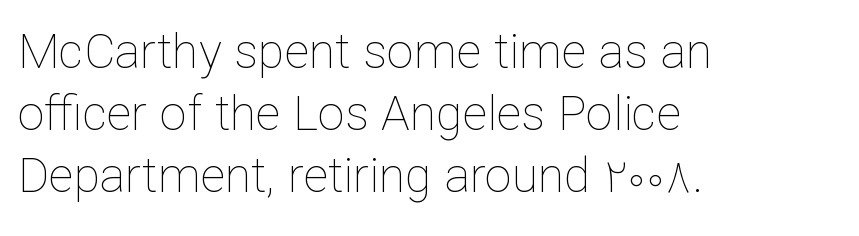
The image shows 48 px thin type, upright; set left-aligned, normal line spacing (1.29x), normal letter spacing, not underlined; low stroke contrast and a medium x-height.
